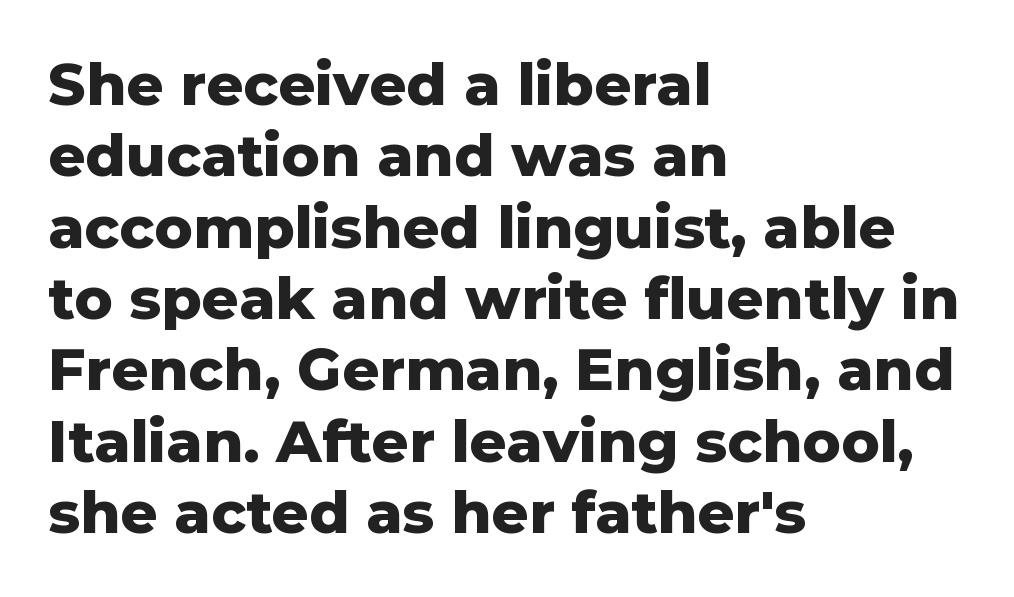
Q: Is the text bold? A: Yes.
Q: Is the text italic (slanted)? A: No, it is upright.
Q: Is the typeface a serif or a sans-serif typeface? A: Sans-serif.
Q: Is the text underlined? A: No.
Q: How is the paragraph aligned? A: Left-aligned.
Q: Is the spacing between letters normal or unusually wide? A: Normal.
Q: Width (condensed, normal, or wide)? A: Normal.
Q: Stroke contrast? A: Low.
Q: x-height? A: Medium.
Q: Monospaced? A: No.
